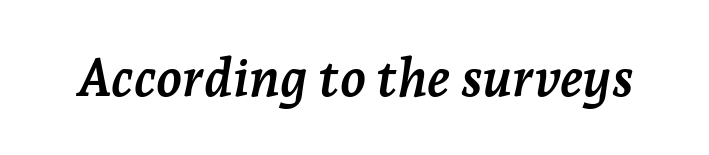
The image shows 53 px semibold serif type, italic (leaning right); set normal letter spacing, not underlined; low stroke contrast and a medium x-height.
